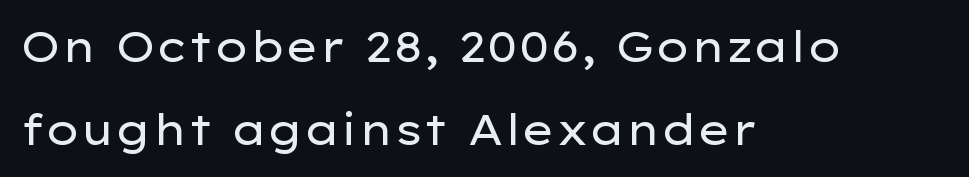
The image shows 42 px regular-weight, wide sans-serif type, upright; set left-aligned, loose line spacing (1.98x), normal letter spacing, not underlined; low stroke contrast and a medium x-height.
